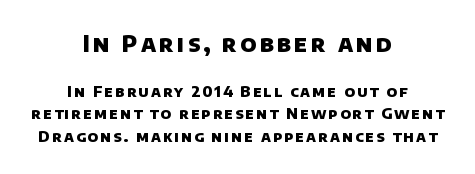
{"bold": "yes", "underline": "no", "align": "center", "line_spacing": "normal", "line_spacing_ratio": 1.5, "larger_block": "first", "size_ratio": 1.53, "glyph_px": 23}
